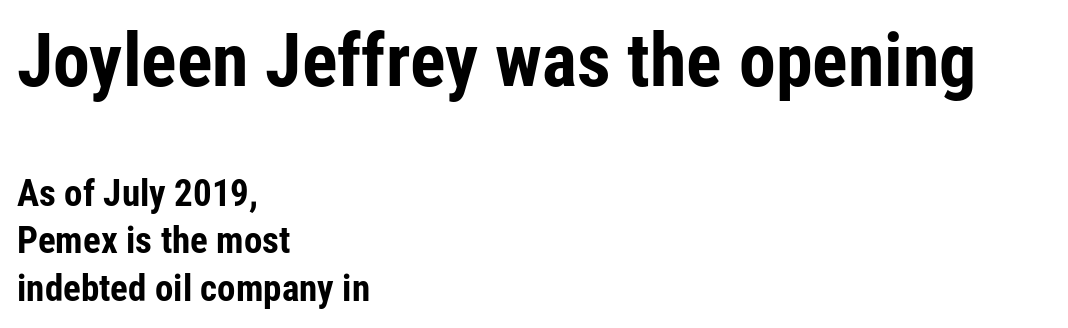
The rendering shrinks the type as you move from the upper chunk to the lower. Standard letterfit; no display-style spreading of the glyphs. The face used here is proportionally spaced, like ordinary book or web type. Nope, not italic — everything's standing straight.
